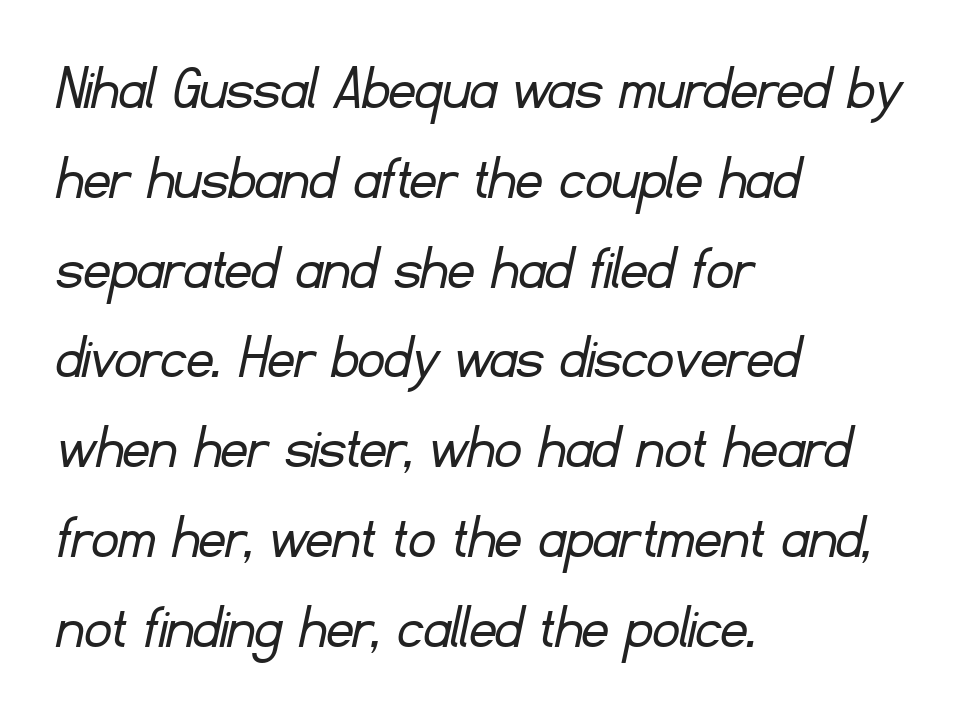
{"serif": "no", "bold": "no", "weight": "light", "width": "normal", "stroke_contrast": "low", "x_height": "small", "monospaced": "no", "underline": "no", "align": "left", "line_spacing": "normal", "line_spacing_ratio": 1.36, "letter_spacing": "normal", "letter_spacing_em": 0.0, "glyph_px": 66}
